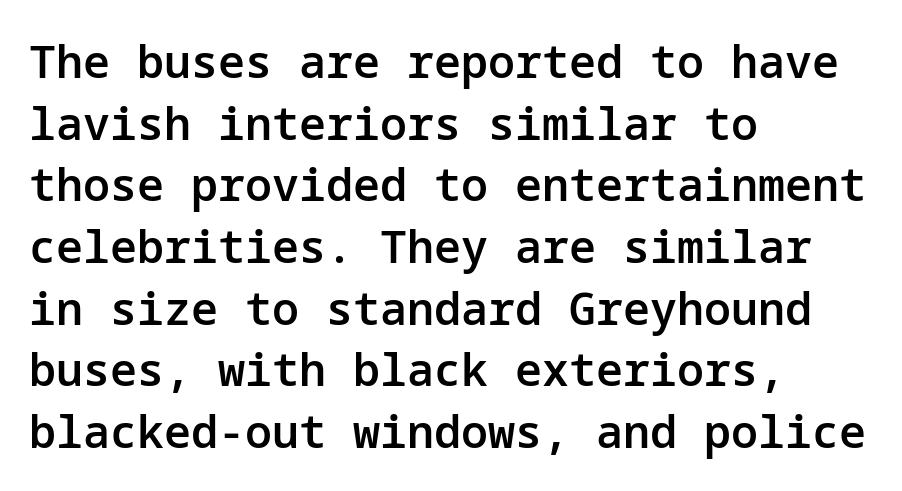
Here the glyphs are tracked normally, forming tight word shapes. If you measured baseline to baseline, you'd find a middling distance. Bold? Not quite — semibold, heavier than regular but stopping short. A classic flush-left, rag-right setting is used for this passage.
